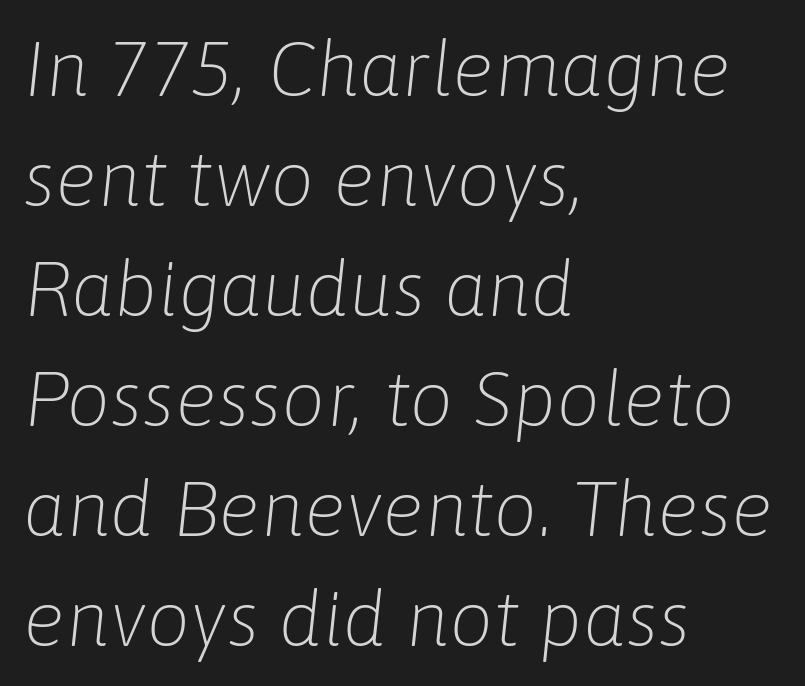
{"italic": "yes", "lean": "right", "slant_degrees": 6, "bold": "no", "weight": "light", "width": "normal", "stroke_contrast": "low", "x_height": "medium", "monospaced": "no", "underline": "no", "align": "left", "line_spacing": "normal", "line_spacing_ratio": 1.41, "letter_spacing": "normal", "letter_spacing_em": 0.0, "glyph_px": 78}
